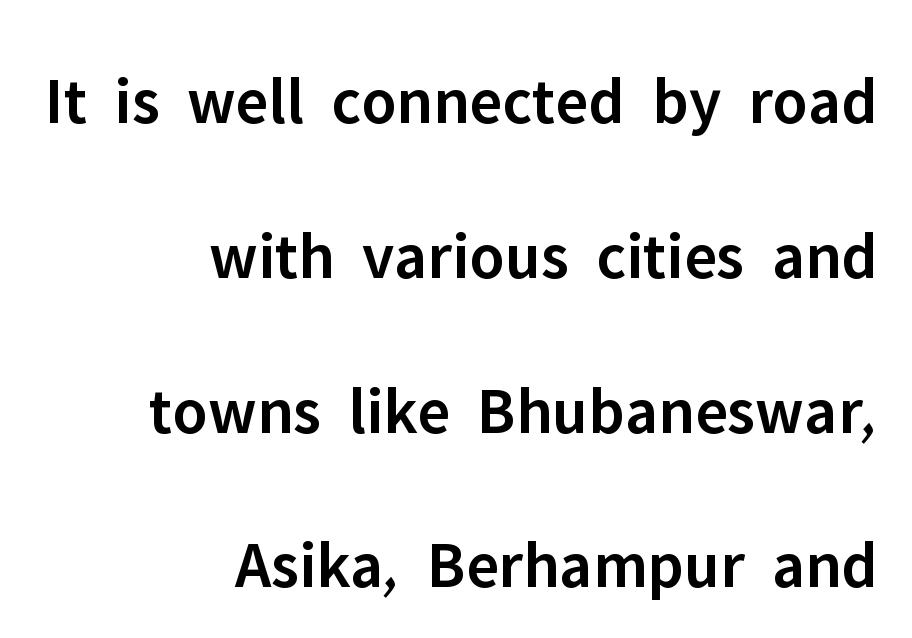
{"serif": "no", "italic": "no", "bold": "semi", "weight": "semibold", "width": "normal", "stroke_contrast": "low", "x_height": "medium", "monospaced": "no", "underline": "no", "align": "right", "line_spacing": "loose", "line_spacing_ratio": 2.31, "letter_spacing": "normal", "letter_spacing_em": 0.0, "glyph_px": 67}
